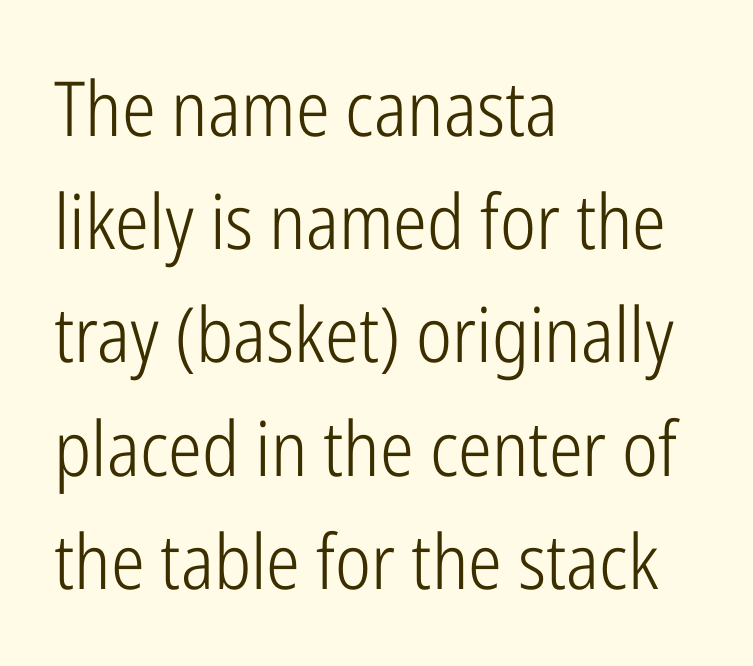
{"serif": "no", "italic": "no", "bold": "no", "weight": "light", "width": "condensed", "stroke_contrast": "low", "x_height": "medium", "monospaced": "no", "underline": "no", "align": "left", "line_spacing": "normal", "line_spacing_ratio": 1.49, "letter_spacing": "normal", "letter_spacing_em": 0.0, "glyph_px": 76}
